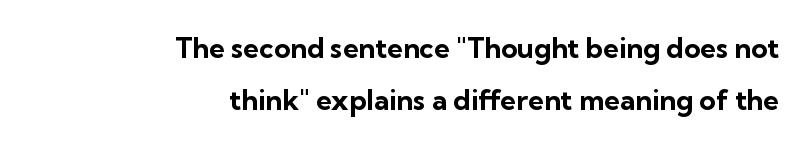
Looks like regular typesetting: each glyph gets only the width it needs. Typographically, this falls in the sans-serif category. The ragged edge is on the left, which tells us the setting is flush right. A typesetter would mark this as roman, not italic. I'd describe the lettering as bold — thick and assertive. Has an underline been added? It has not.
